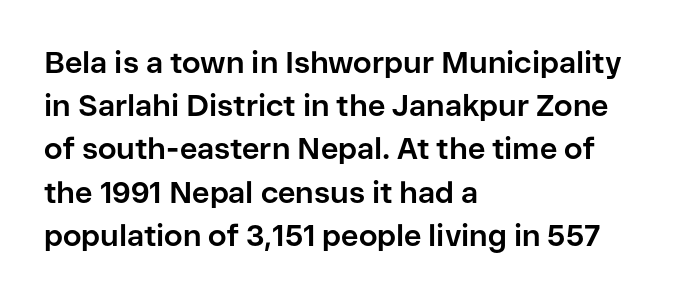
The image shows 30 px bold sans-serif type, upright; set left-aligned, normal line spacing (1.44x), normal letter spacing, not underlined; low stroke contrast and a medium x-height.
